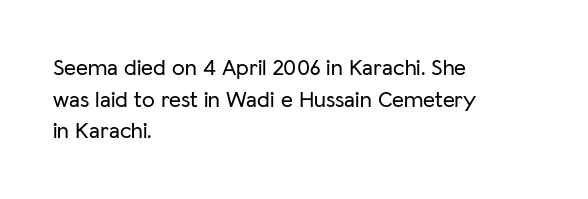
Q: Is the text italic (slanted)? A: No, it is upright.
Q: Is the text underlined? A: No.
Q: How is the paragraph aligned? A: Left-aligned.
Q: Is the spacing between letters normal or unusually wide? A: Normal.
Q: Is the spacing between lines tight, normal or loose? A: Normal.
